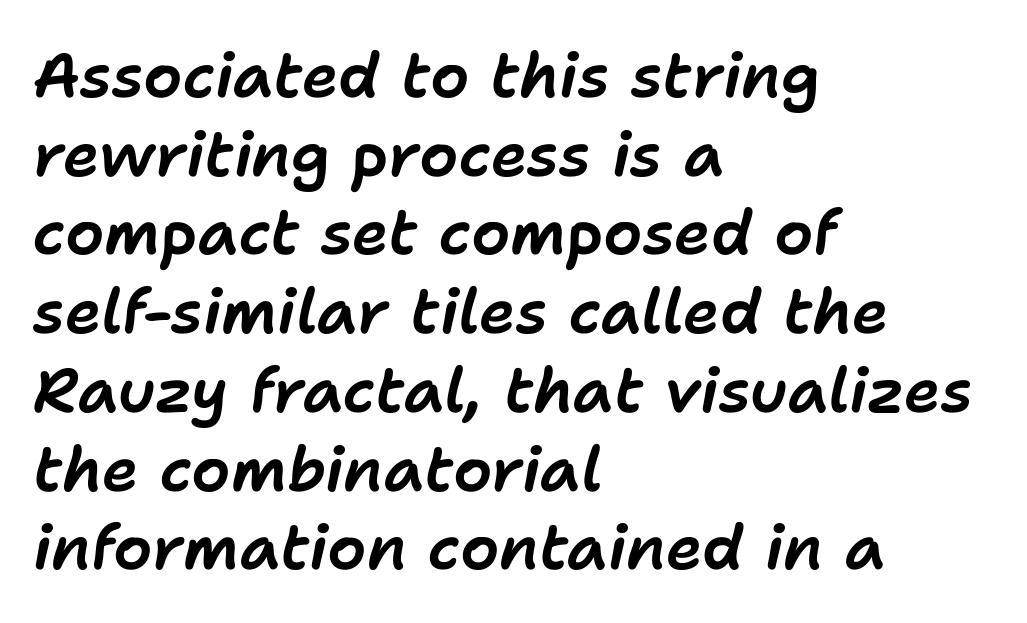
Leading: standard. The setting favours the left margin, as ordinary paragraphs usually do. Proportional: the letters do not fall into vertical columns. The string is rendered with underlining switched off. The passage shown has conventional tracking throughout.
